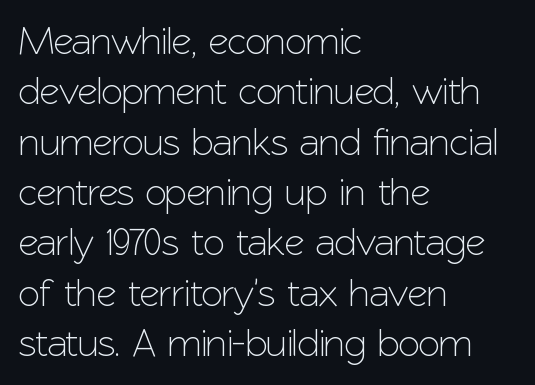
Q: Is the text italic (slanted)? A: No, it is upright.
Q: Is the typeface a serif or a sans-serif typeface? A: Sans-serif.
Q: Is the text underlined? A: No.
Q: How is the paragraph aligned? A: Left-aligned.
Q: Is the spacing between letters normal or unusually wide? A: Normal.
Q: Is the spacing between lines tight, normal or loose? A: Normal.
Q: Width (condensed, normal, or wide)? A: Normal.
Q: Stroke contrast? A: Low.
Q: x-height? A: Medium.
Q: Monospaced? A: No.
